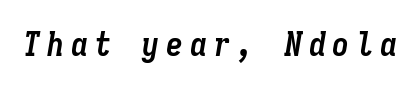
The image shows 34 px semibold, condensed type, italic (leaning right), monospaced; set unusually wide letter spacing (+0.2 em), not underlined; low stroke contrast and a medium x-height.
